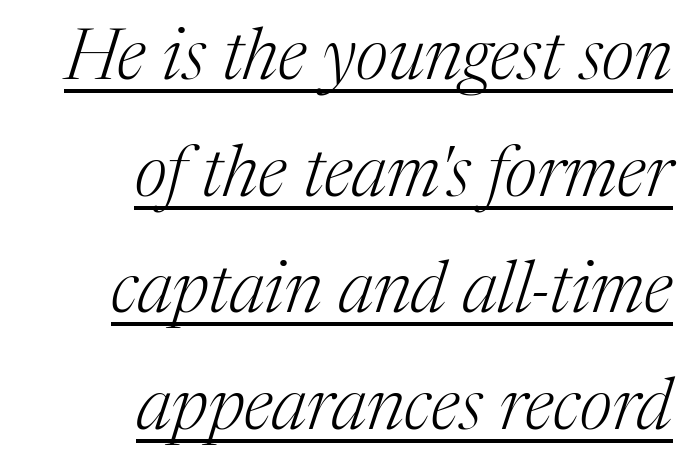
{"serif": "yes", "italic": "yes", "lean": "right", "slant_degrees": 17, "bold": "no", "weight": "light", "width": "normal", "stroke_contrast": "medium", "x_height": "medium", "monospaced": "no", "underline": "yes", "align": "right", "line_spacing": "normal", "line_spacing_ratio": 1.62, "letter_spacing": "normal", "letter_spacing_em": 0.0, "glyph_px": 72}
